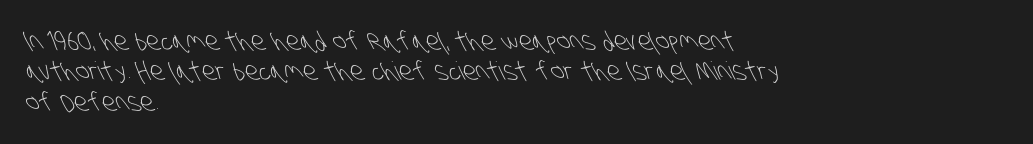
{"bold": "no", "underline": "no", "align": "left", "line_spacing_ratio": 1.22, "letter_spacing": "normal", "letter_spacing_em": 0.0, "glyph_px": 25}
